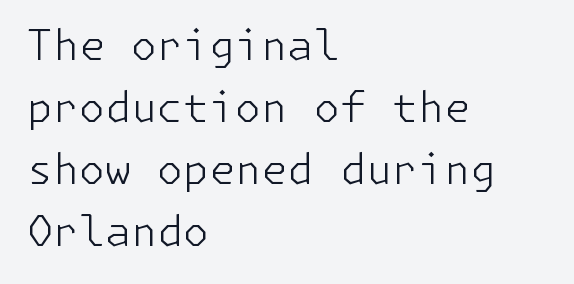
The image shows 42 px light sans-serif type, upright; set left-aligned, normal line spacing (1.48x), normal letter spacing, not underlined; low stroke contrast and a medium x-height.
